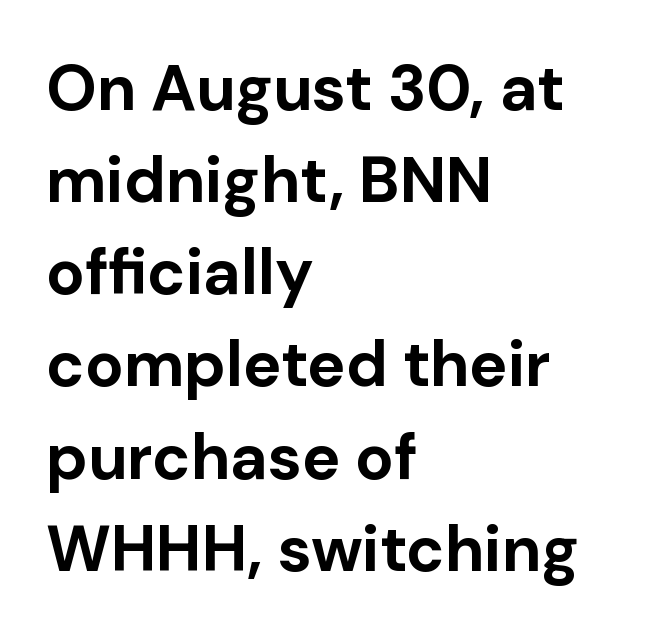
Q: Is the text bold? A: Yes.
Q: Is the text italic (slanted)? A: No, it is upright.
Q: Is the typeface a serif or a sans-serif typeface? A: Sans-serif.
Q: Is the text underlined? A: No.
Q: How is the paragraph aligned? A: Left-aligned.
Q: Is the spacing between letters normal or unusually wide? A: Normal.
Q: Is the spacing between lines tight, normal or loose? A: Normal.
Q: Width (condensed, normal, or wide)? A: Normal.
Q: Stroke contrast? A: Low.
Q: x-height? A: Medium.
Q: Monospaced? A: No.
